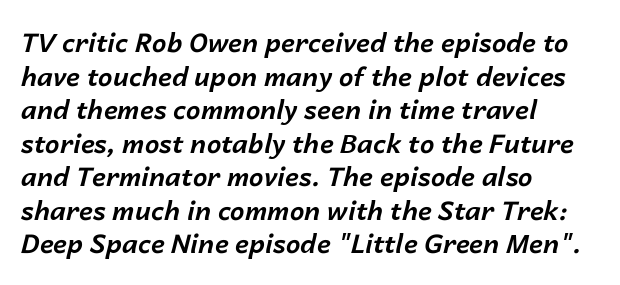
{"italic": "yes", "lean": "right", "slant_degrees": 14, "bold": "yes", "underline": "no", "align": "left", "line_spacing": "normal", "line_spacing_ratio": 1.29, "letter_spacing": "normal", "letter_spacing_em": 0.0, "glyph_px": 26}
